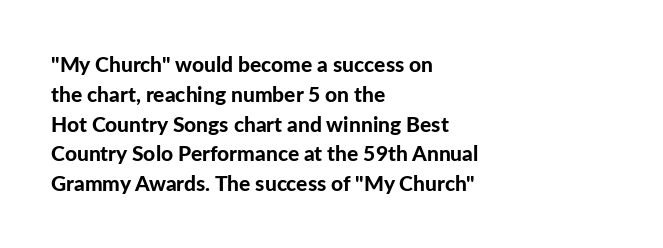
The image shows 21 px bold type, upright; set left-aligned, normal line spacing (1.42x), normal letter spacing, not underlined.
